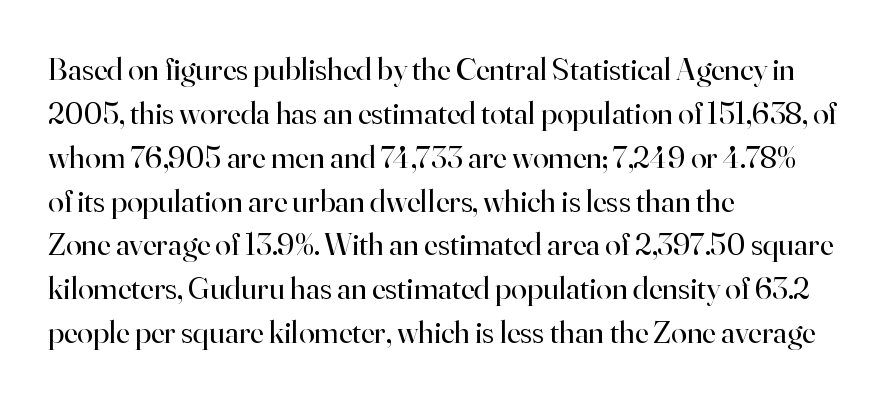
{"serif": "yes", "italic": "no", "bold": "no", "weight": "regular", "width": "normal", "stroke_contrast": "high", "x_height": "small", "monospaced": "no", "underline": "no", "align": "left", "line_spacing": "normal", "line_spacing_ratio": 1.37, "letter_spacing": "normal", "letter_spacing_em": 0.0, "glyph_px": 32}
